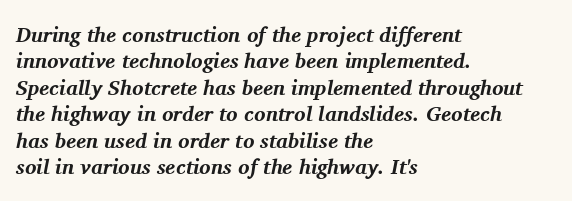
The image shows 21 px bold type, italic (leaning right); set left-aligned, normal line spacing (1.26x), normal letter spacing, not underlined.
